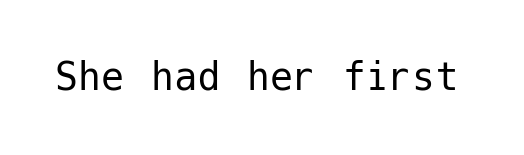
{"serif": "no", "italic": "no", "bold": "no", "weight": "regular", "width": "normal", "stroke_contrast": "low", "x_height": "medium", "underline": "no", "letter_spacing": "normal", "letter_spacing_em": 0.0, "glyph_px": 46}
